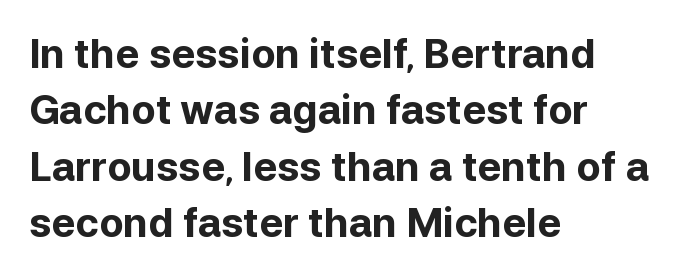
{"serif": "no", "italic": "no", "bold": "yes", "weight": "bold", "width": "normal", "stroke_contrast": "low", "x_height": "medium", "monospaced": "no", "underline": "no", "align": "left", "line_spacing": "normal", "line_spacing_ratio": 1.41, "letter_spacing": "normal", "letter_spacing_em": 0.0, "glyph_px": 40}
